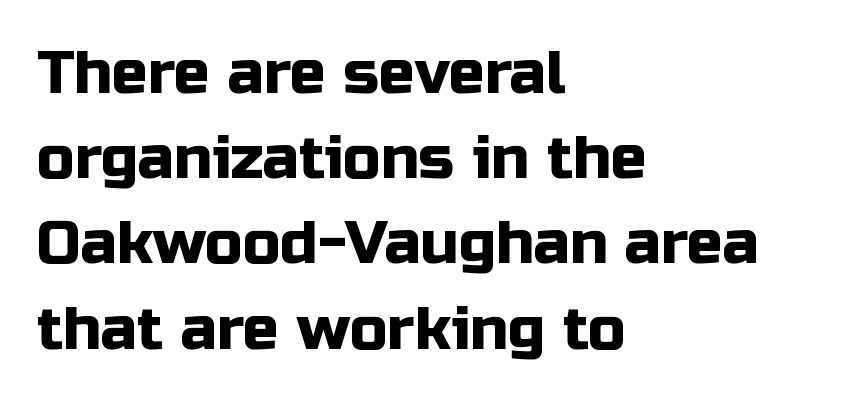
The image shows 60 px sans-serif type, upright; set left-aligned, normal line spacing (1.42x), normal letter spacing, not underlined; low stroke contrast and a medium x-height.
